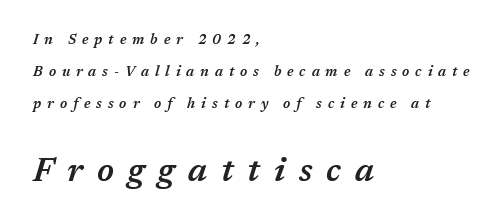
In CSS terms this would be text-align: left. The following chunk of copy outweighs the initial chunk in type size. The rendering applies a slant to the glyphs. Clear beneath every line of the passage.
